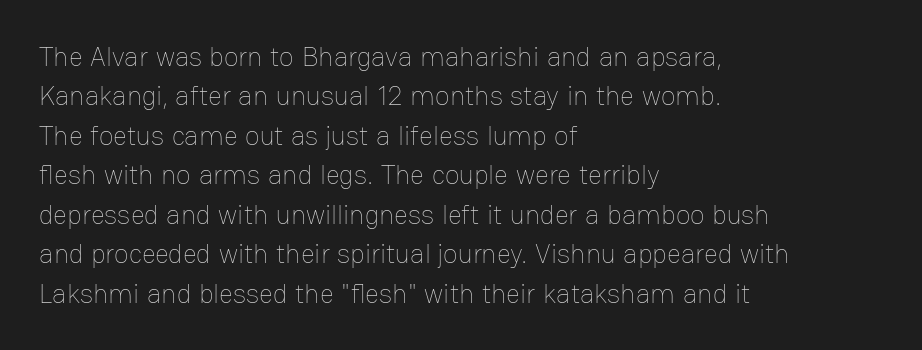
Quick note: not italic, upright. Is the stroke heavy? The answer is a plain regular-or-lighter. The setting favours the left margin, as ordinary paragraphs usually do. Has an underline been added? It has not. Tracking here is standard; glyphs follow each other at the usual distance. Line spacing here is normal.
